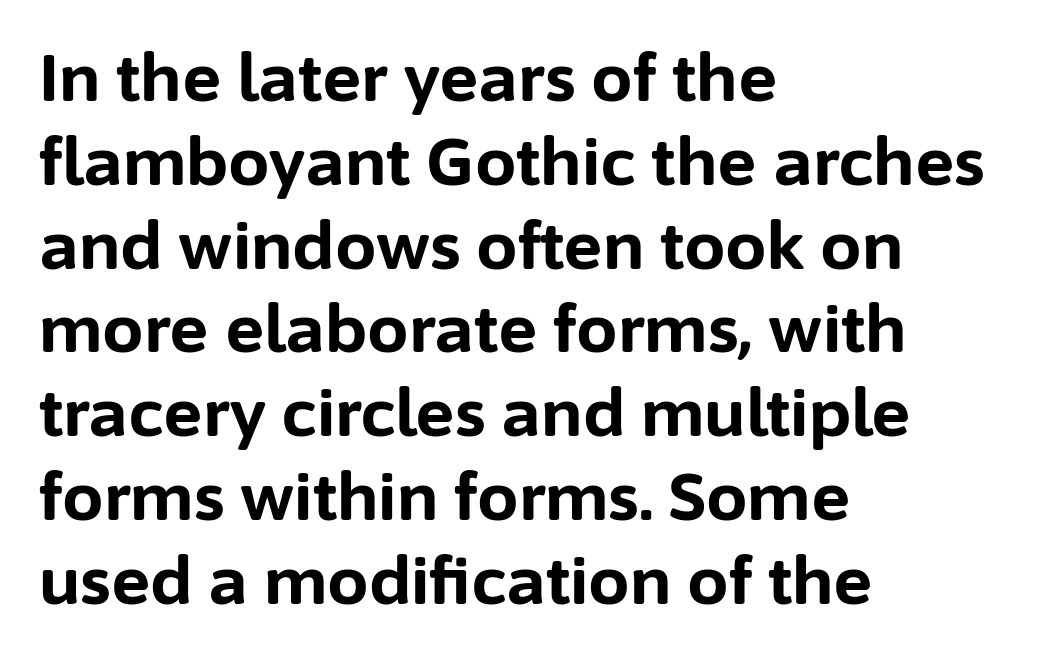
Is this a fixed-width face? No — the glyphs have proportional, varying widths. This sample is left-justified, so line endings fall wherever the words run out. How are the letters spaced? Ordinarily, with no added tracking. Is this a sans? Yes — the strokes have no serifs.
